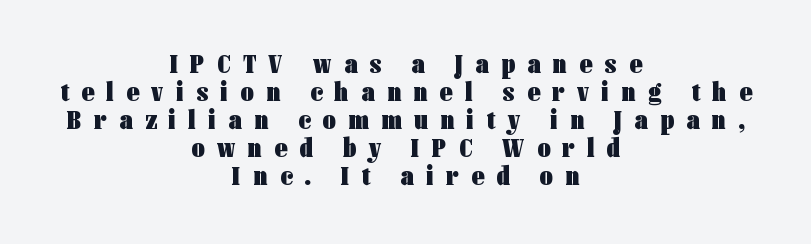
{"serif": "no", "italic": "no", "bold": "yes", "weight": "heavy", "width": "condensed", "stroke_contrast": "low", "x_height": "medium", "monospaced": "no", "underline": "no", "align": "center", "line_spacing": "tight", "line_spacing_ratio": 1.0, "letter_spacing": "wide", "letter_spacing_em": 0.45, "glyph_px": 28}
